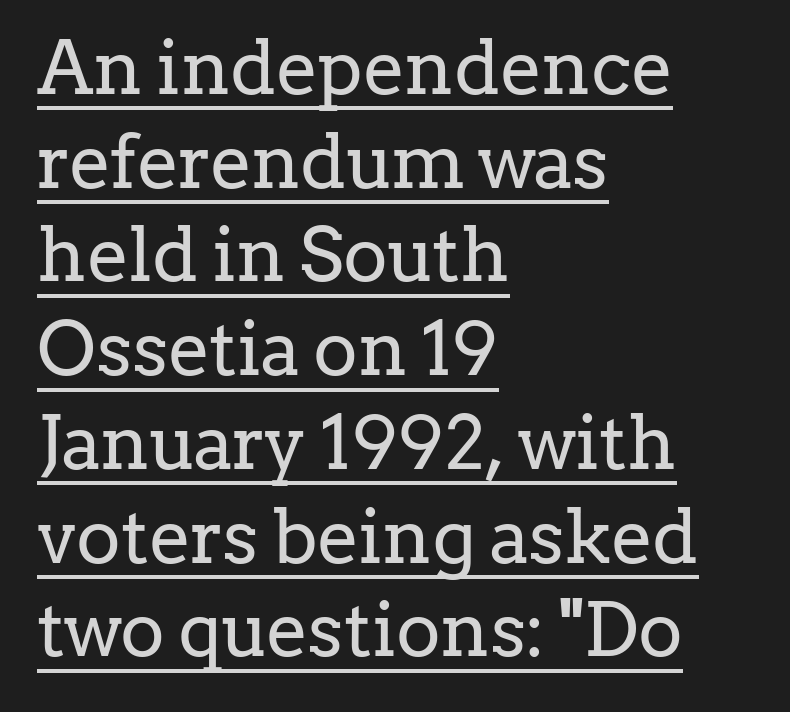
Look at the bottom of the vertical strokes: they flare into serifs here. Horizontal alignment here is leftward, the default for most running prose. In designer terms, the underline attribute is active on this setting. Heft: none added — not bold. The font's upright variant was chosen for this text.
